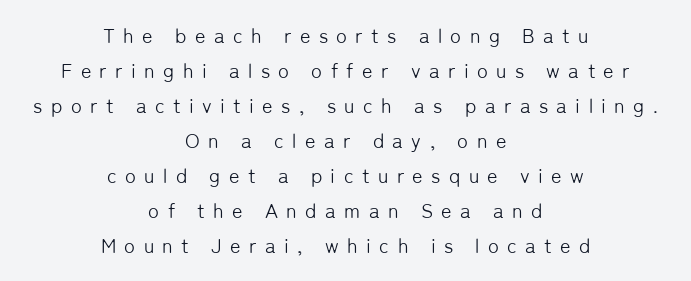
The image shows 20 px text type, upright; set centered, line spacing 1.75x, unusually wide letter spacing (+0.42 em), not underlined.
